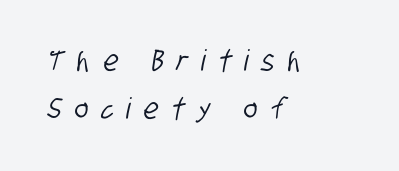
{"serif": "no", "width": "condensed", "stroke_contrast": "low", "x_height": "large", "monospaced": "no", "underline": "no", "align": "left", "line_spacing": "normal", "line_spacing_ratio": 1.67, "letter_spacing": "wide", "letter_spacing_em": 0.46, "glyph_px": 29}
